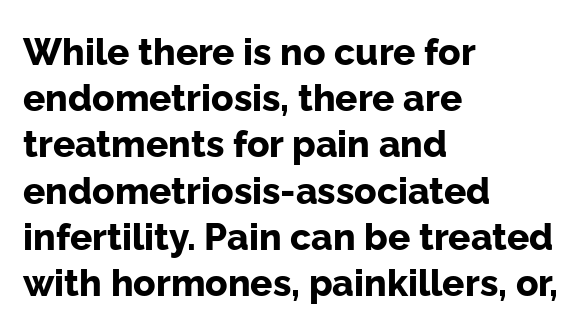
{"serif": "no", "italic": "no", "bold": "yes", "weight": "bold", "width": "normal", "stroke_contrast": "low", "x_height": "medium", "monospaced": "no", "underline": "no", "align": "left", "line_spacing": "normal", "line_spacing_ratio": 1.25, "letter_spacing": "normal", "letter_spacing_em": 0.0, "glyph_px": 37}
